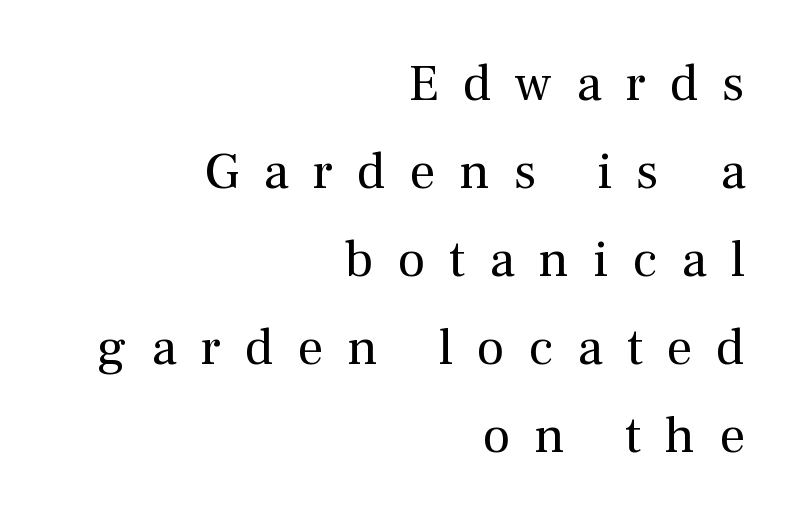
Reading down the column, the eye jumps a familiar distance to each next line. The letters carry serifs — small finishing strokes at the ends of their stems. Glyph-to-glyph distance is far greater than everyday printed text. The paragraph shown leans on its right margin.
